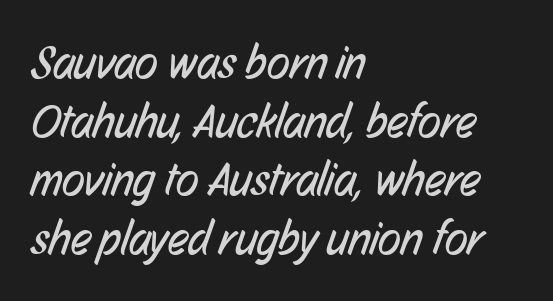
The image shows 47 px regular-weight, condensed sans-serif type; set left-aligned, normal line spacing (1.25x), normal letter spacing, not underlined; low stroke contrast and a medium x-height.
